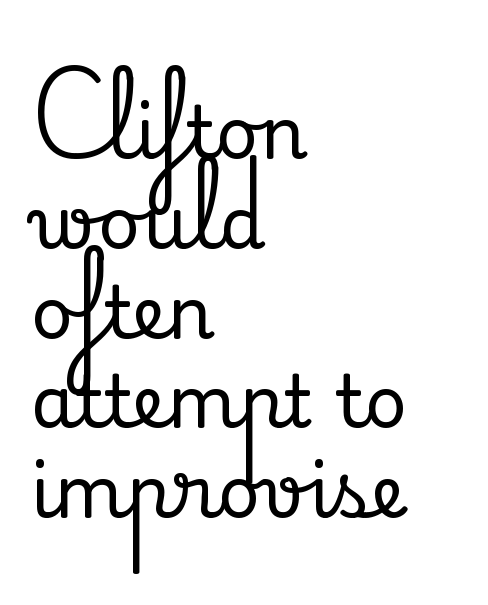
The words here are not underlined. Visually the block forms a straight wall on the left and a jagged coastline on the right. The font family rendered here belongs to the serif group. Caption: standard tracking, unaltered. These lines were composed using upright roman letters.
